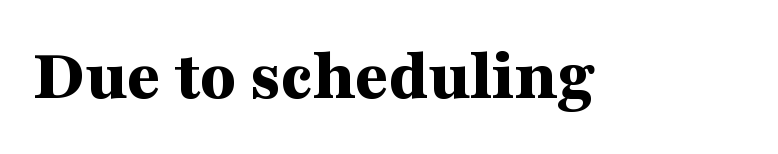
{"serif": "yes", "italic": "no", "bold": "yes", "weight": "bold", "width": "wide", "stroke_contrast": "medium", "x_height": "medium", "monospaced": "no", "underline": "no", "letter_spacing": "normal", "letter_spacing_em": 0.0, "glyph_px": 73}
